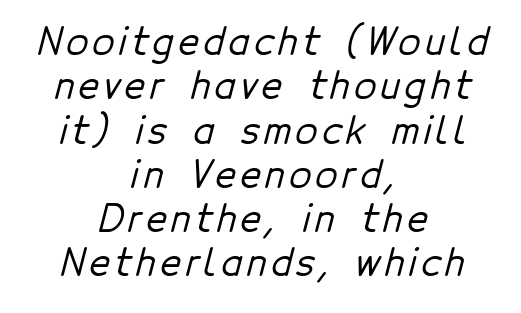
Q: Is the typeface a serif or a sans-serif typeface? A: Sans-serif.
Q: Is the text underlined? A: No.
Q: How is the paragraph aligned? A: Centered.
Q: Width (condensed, normal, or wide)? A: Normal.
Q: Stroke contrast? A: Low.
Q: x-height? A: Medium.
Q: Monospaced? A: No.
